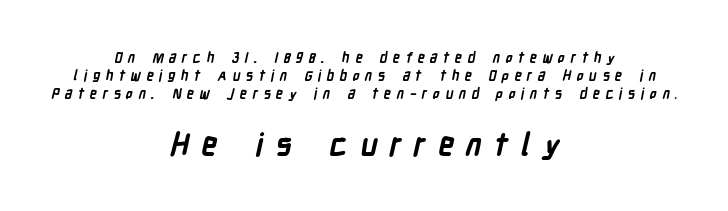
Rows of type keep a routine distance in the vertical direction. The later block is typeset at a bigger size than the earlier block. The face used here is rendered with a markedly widened letterfit. The rag falls on both sides of this text block equally. These lines are rendered in a variable-pitch font. The baseline area is clear.
